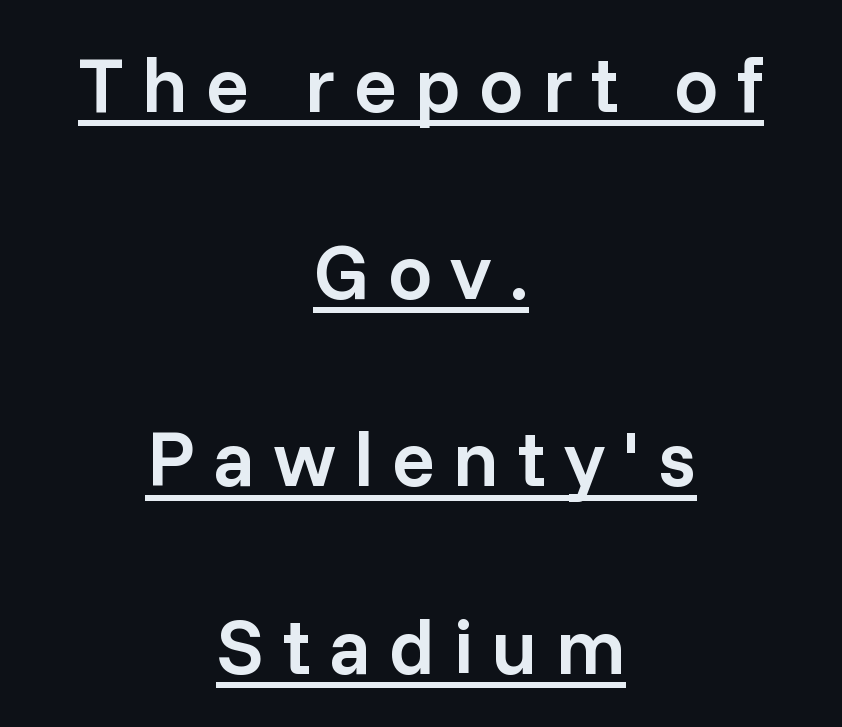
Note the varied advance widths — an 'i' is clearly narrower than an 'm'. Look at the bottom of the vertical strokes: they stop flat, with no serifs. Set as a demibold, roughly 600 on the weight scale. The tracking jumps out immediately: characters are airy and widely separated. In terms of leading, this rendering errs on the spacious side.
